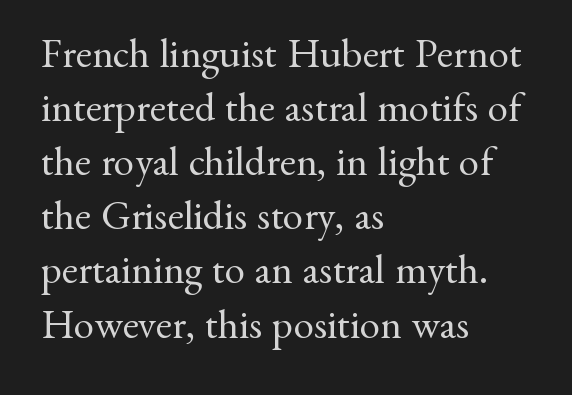
The image shows 41 px regular-weight serif type, upright; set left-aligned, normal line spacing (1.32x), normal letter spacing, not underlined; medium stroke contrast and a small x-height.
